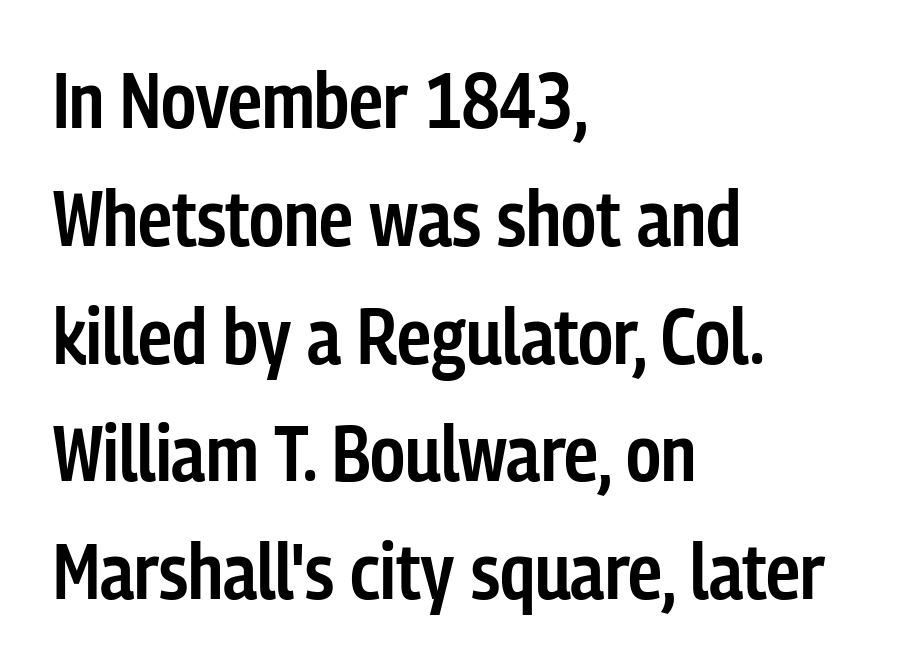
The image shows 77 px semibold, condensed sans-serif type, upright; set left-aligned, normal line spacing (1.53x), normal letter spacing, not underlined; low stroke contrast and a medium x-height.
